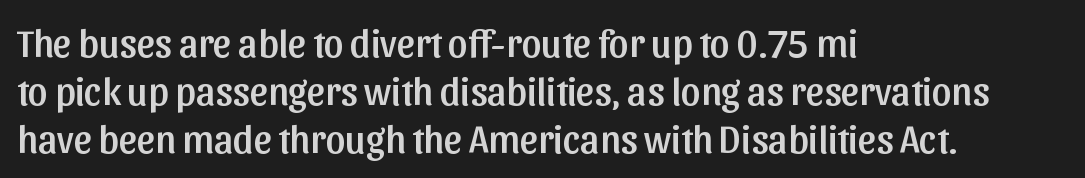
Q: Is the text italic (slanted)? A: No, it is upright.
Q: Is the typeface a serif or a sans-serif typeface? A: Sans-serif.
Q: Is the text underlined? A: No.
Q: How is the paragraph aligned? A: Left-aligned.
Q: Is the spacing between letters normal or unusually wide? A: Normal.
Q: Width (condensed, normal, or wide)? A: Normal.
Q: Stroke contrast? A: Low.
Q: x-height? A: Medium.
Q: Monospaced? A: No.
